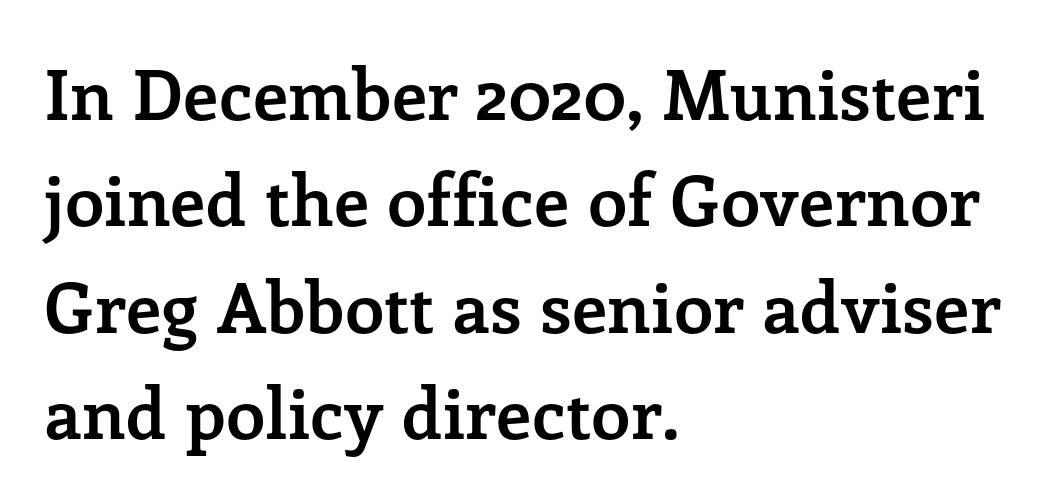
{"serif": "yes", "italic": "no", "bold": "yes", "weight": "semibold", "width": "normal", "stroke_contrast": "low", "x_height": "medium", "monospaced": "no", "underline": "no", "align": "left", "line_spacing": "normal", "line_spacing_ratio": 1.52, "letter_spacing": "normal", "letter_spacing_em": 0.0, "glyph_px": 70}
